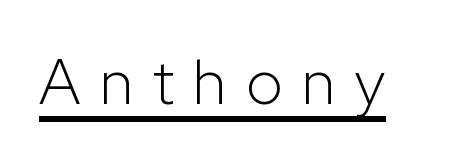
The string is rendered with underlining switched on. A typesetter would mark this as roman, not italic. Typographically, this falls in the sans-serif category. These lines are rendered in a variable-pitch font.
